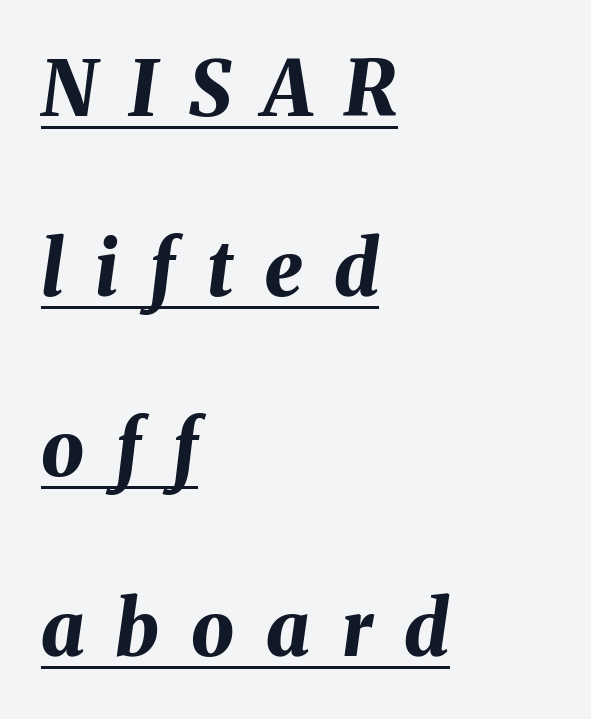
Q: Is the text bold? A: Yes.
Q: Is the text italic (slanted)? A: Yes, it leans right by about 8 degrees.
Q: Is the text underlined? A: Yes.
Q: How is the paragraph aligned? A: Left-aligned.
Q: Is the spacing between letters normal or unusually wide? A: Unusually wide.
Q: Is the spacing between lines tight, normal or loose? A: Loose.
Q: Width (condensed, normal, or wide)? A: Normal.
Q: Stroke contrast? A: Medium.
Q: x-height? A: Medium.
Q: Monospaced? A: No.
